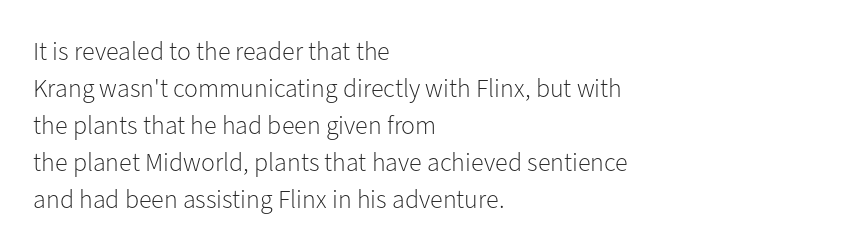
The image shows 26 px text type, upright; set left-aligned, normal line spacing (1.42x), normal letter spacing, not underlined.
